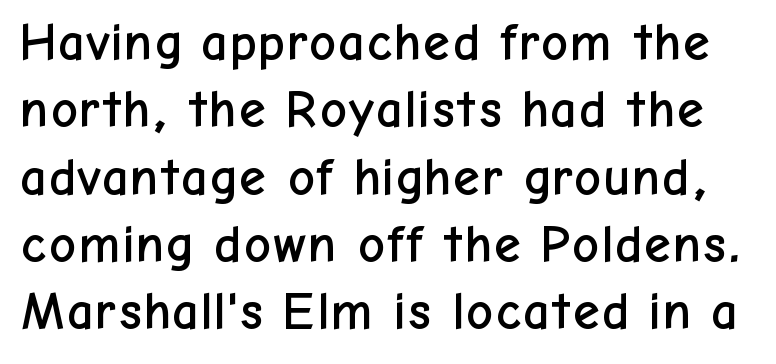
Q: Is the text italic (slanted)? A: No, it is upright.
Q: Is the typeface a serif or a sans-serif typeface? A: Sans-serif.
Q: Is the text underlined? A: No.
Q: Is the spacing between letters normal or unusually wide? A: Normal.
Q: Is the spacing between lines tight, normal or loose? A: Normal.
Q: Width (condensed, normal, or wide)? A: Normal.
Q: Stroke contrast? A: Low.
Q: x-height? A: Medium.
Q: Monospaced? A: No.
